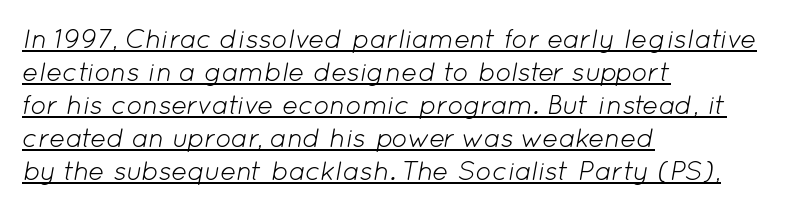
{"italic": "yes", "lean": "right", "slant_degrees": 12, "bold": "no", "underline": "yes", "align": "left", "line_spacing_ratio": 1.22, "letter_spacing": "normal", "letter_spacing_em": 0.0, "glyph_px": 27}
